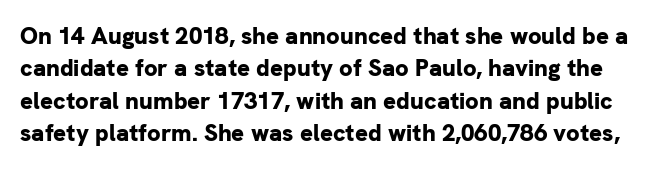
The lettering stays uniformly vertical, giving the passage a roman look. Spacing between characters is what you'd get straight out of the box. Has an underline been added? It has not. The passage shown stacks its lines at a standard gap. You'd pick this weight for a headline — it's a proper bold.
